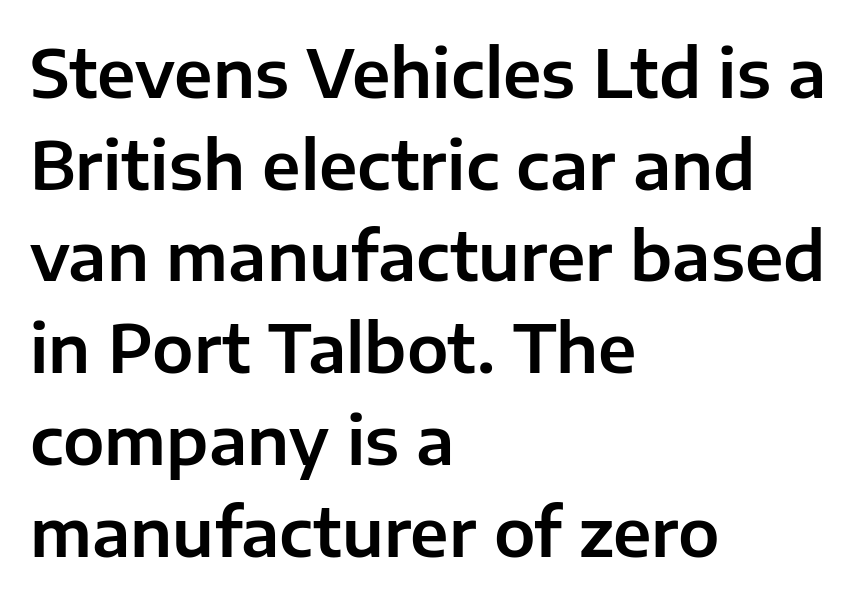
The image shows 66 px sans-serif type, upright; set left-aligned, normal line spacing (1.39x), normal letter spacing, not underlined; low stroke contrast and a medium x-height.
